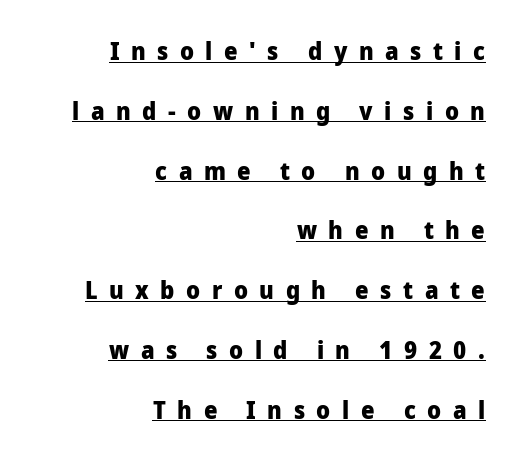
The rendering uses a bold face; every stroke is thick and dark. Honestly, the underline is the first thing you notice here. This is roman type, the default non-slanted kind. Horizontally, the lines are justified to the trailing edge only.
